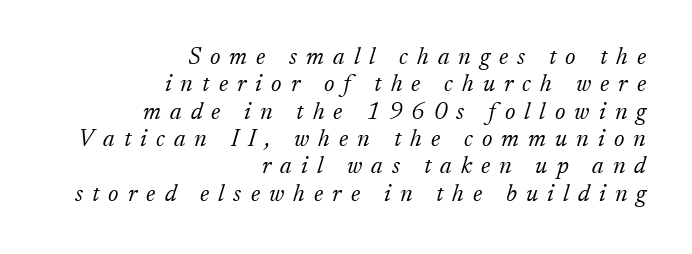
{"italic": "yes", "lean": "right", "slant_degrees": 17, "bold": "no", "underline": "no", "align": "right", "line_spacing": "tight", "line_spacing_ratio": 1.14, "letter_spacing": "wide", "letter_spacing_em": 0.38, "glyph_px": 24}
